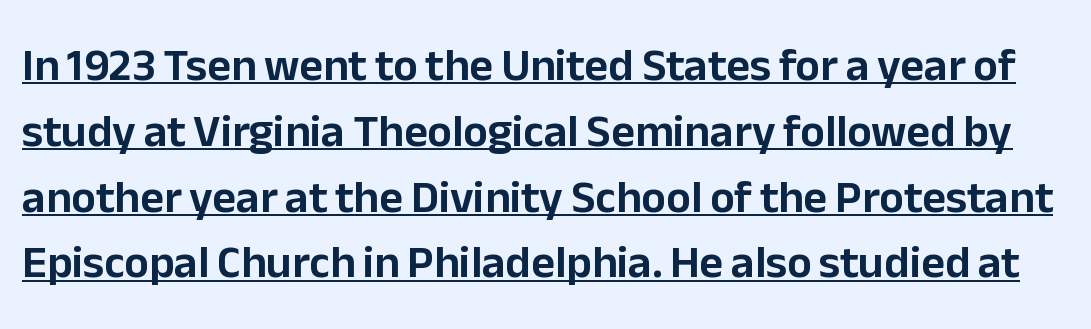
{"serif": "no", "italic": "no", "width": "normal", "stroke_contrast": "low", "x_height": "medium", "monospaced": "no", "underline": "yes", "line_spacing": "normal", "line_spacing_ratio": 1.43, "letter_spacing": "normal", "letter_spacing_em": 0.0, "glyph_px": 46}
